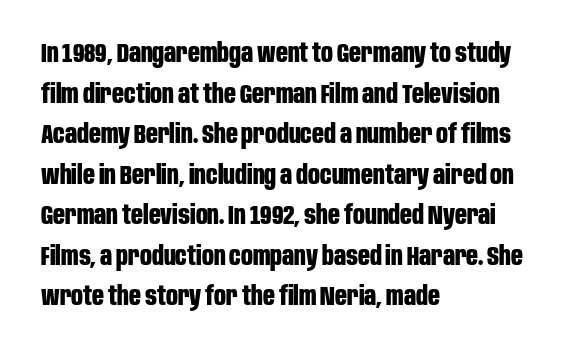
Q: Is the text bold? A: Yes.
Q: Is the text italic (slanted)? A: No, it is upright.
Q: Is the text underlined? A: No.
Q: How is the paragraph aligned? A: Left-aligned.
Q: Is the spacing between letters normal or unusually wide? A: Normal.
Q: Is the spacing between lines tight, normal or loose? A: Normal.
